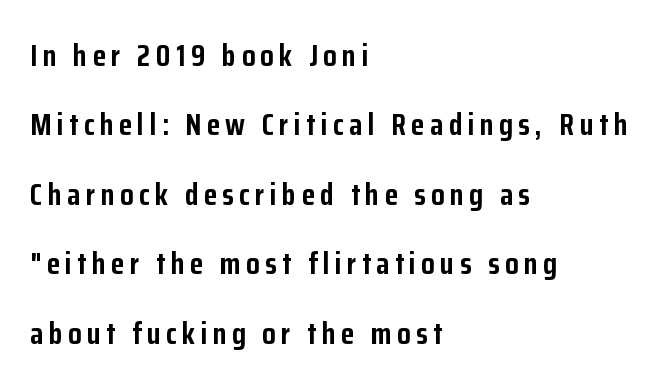
{"serif": "no", "italic": "no", "bold": "yes", "weight": "semibold", "width": "condensed", "stroke_contrast": "low", "x_height": "medium", "monospaced": "no", "underline": "no", "align": "left", "line_spacing": "loose", "line_spacing_ratio": 2.24, "glyph_px": 31}
